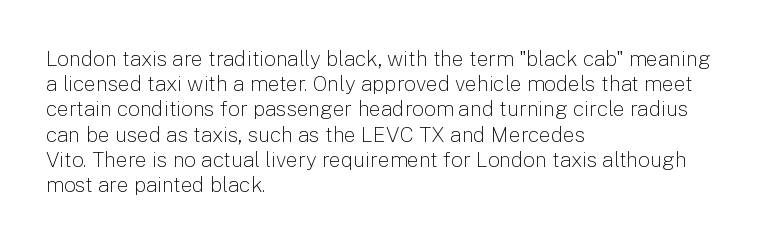
The letterforms sit shoulder to shoulder at normal distance. Typeset ragged right — the left edge is the straight one. The lettering holds an erect, upright posture throughout. Vertical stems look standard width or narrower in stroke. Beneath every word, the page is bare.
